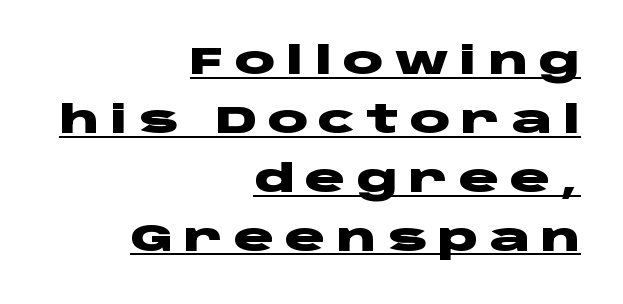
{"serif": "no", "italic": "no", "bold": "yes", "weight": "heavy", "width": "wide", "stroke_contrast": "low", "x_height": "large", "monospaced": "no", "underline": "yes", "align": "right", "line_spacing": "normal", "line_spacing_ratio": 1.55, "letter_spacing": "wide", "letter_spacing_em": 0.27, "glyph_px": 38}
